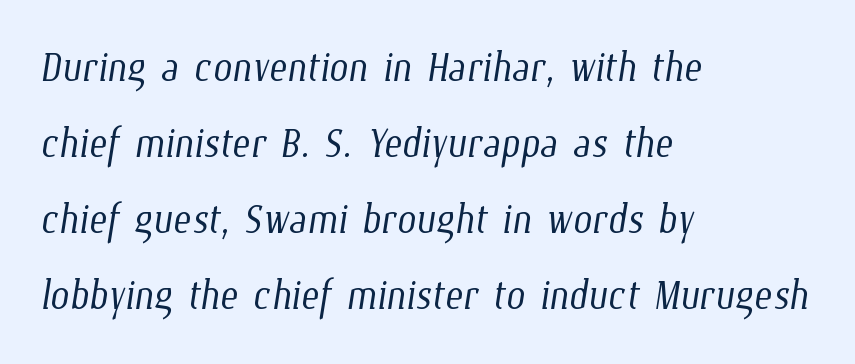
The image shows 54 px light, condensed type; set left-aligned, normal line spacing (1.41x), normal letter spacing, not underlined; low stroke contrast and a medium x-height.
